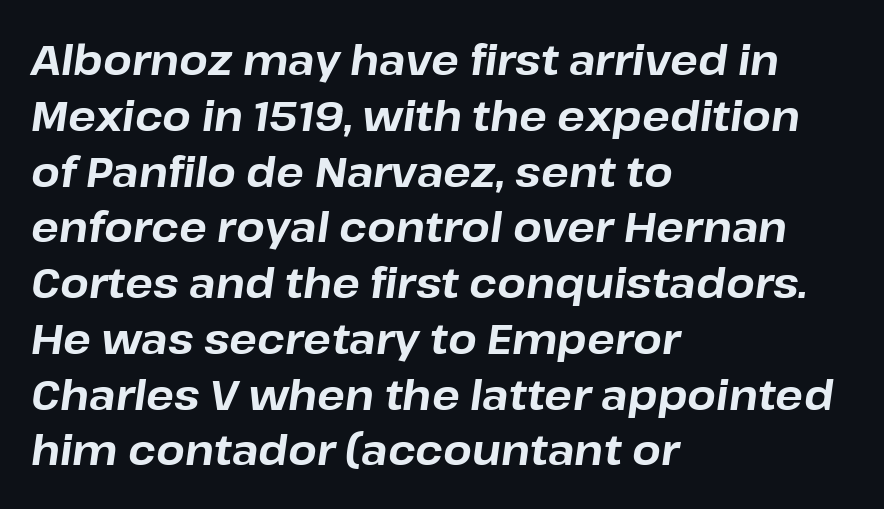
The image shows 41 px bold type, italic (leaning right); set left-aligned, normal line spacing (1.36x), normal letter spacing, not underlined; low stroke contrast and a medium x-height.
